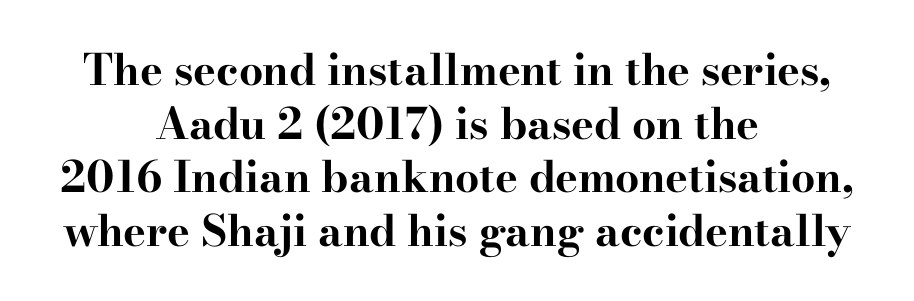
The image shows 43 px bold, wide serif type, upright; set centered, normal line spacing (1.25x), normal letter spacing, not underlined; high stroke contrast and a small x-height.
